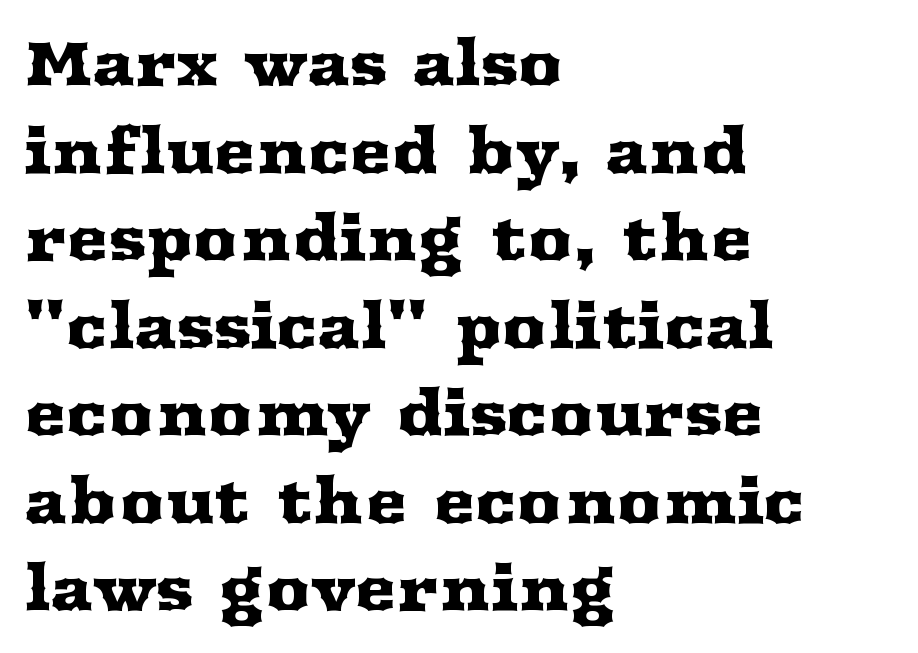
{"serif": "yes", "italic": "no", "width": "wide", "stroke_contrast": "medium", "x_height": "medium", "monospaced": "no", "underline": "no", "align": "left", "line_spacing": "normal", "line_spacing_ratio": 1.39, "letter_spacing": "normal", "letter_spacing_em": 0.0, "glyph_px": 63}
